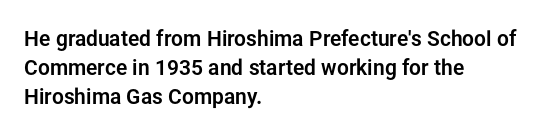
{"italic": "no", "underline": "no", "align": "left", "line_spacing": "normal", "line_spacing_ratio": 1.38, "letter_spacing": "normal", "letter_spacing_em": 0.0, "glyph_px": 21}
